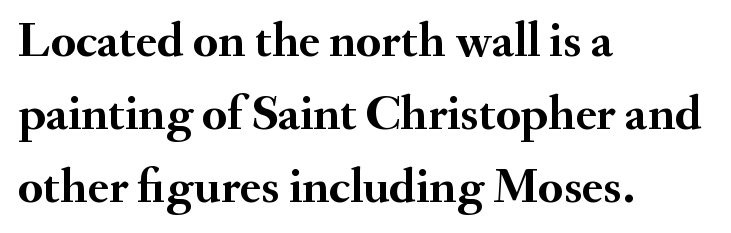
The image shows 50 px semibold serif type, upright; set left-aligned, normal line spacing (1.46x), normal letter spacing, not underlined; medium stroke contrast and a small x-height.
